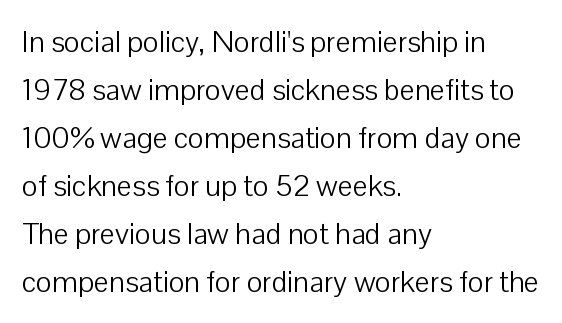
Q: Is the text bold? A: No.
Q: Is the text italic (slanted)? A: No, it is upright.
Q: Is the typeface a serif or a sans-serif typeface? A: Sans-serif.
Q: Is the text underlined? A: No.
Q: How is the paragraph aligned? A: Left-aligned.
Q: Is the spacing between letters normal or unusually wide? A: Normal.
Q: Is the spacing between lines tight, normal or loose? A: Normal.
Q: Width (condensed, normal, or wide)? A: Normal.
Q: Stroke contrast? A: Low.
Q: x-height? A: Medium.
Q: Monospaced? A: No.
